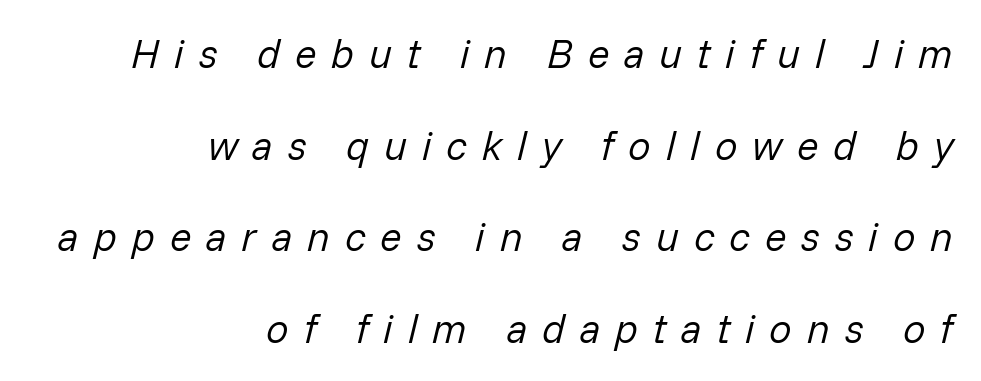
{"italic": "yes", "lean": "right", "slant_degrees": 14, "bold": "no", "weight": "regular", "width": "normal", "stroke_contrast": "low", "x_height": "medium", "monospaced": "no", "underline": "no", "align": "right", "line_spacing": "loose", "line_spacing_ratio": 2.29, "letter_spacing": "wide", "letter_spacing_em": 0.37, "glyph_px": 40}
